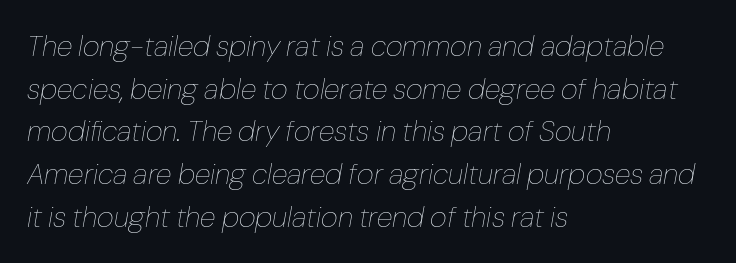
Q: Is the text bold? A: No.
Q: Is the text italic (slanted)? A: Yes, it leans right by about 10 degrees.
Q: Is the text underlined? A: No.
Q: How is the paragraph aligned? A: Left-aligned.
Q: Is the spacing between letters normal or unusually wide? A: Normal.
Q: Is the spacing between lines tight, normal or loose? A: Normal.
Q: Width (condensed, normal, or wide)? A: Normal.
Q: Stroke contrast? A: Low.
Q: x-height? A: Medium.
Q: Monospaced? A: No.
